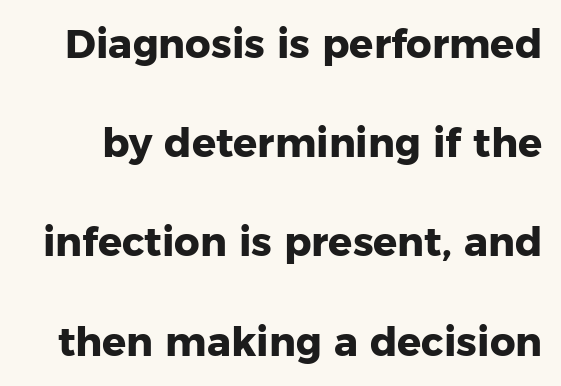
The image shows 40 px heavy sans-serif type, upright; set loose line spacing (2.48x), normal letter spacing, not underlined; low stroke contrast and a medium x-height.
